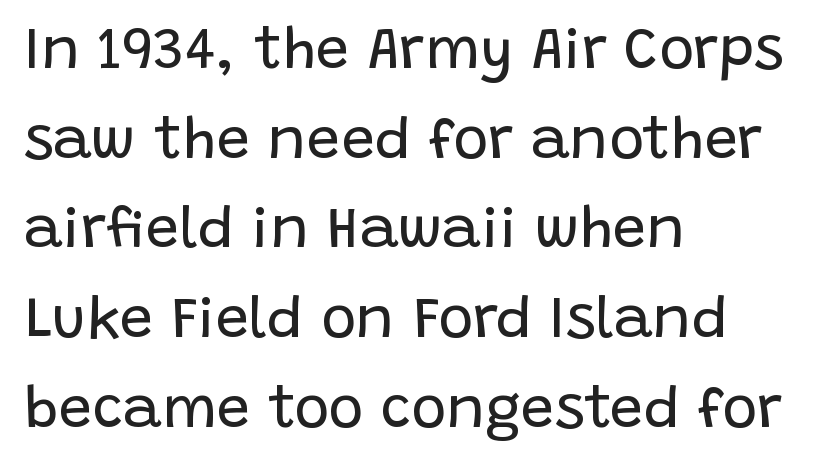
Q: Is the text bold? A: No.
Q: Is the text italic (slanted)? A: No, it is upright.
Q: Is the typeface a serif or a sans-serif typeface? A: Sans-serif.
Q: Is the text underlined? A: No.
Q: How is the paragraph aligned? A: Left-aligned.
Q: Is the spacing between letters normal or unusually wide? A: Normal.
Q: Is the spacing between lines tight, normal or loose? A: Normal.
Q: Width (condensed, normal, or wide)? A: Normal.
Q: Stroke contrast? A: Low.
Q: x-height? A: Large.
Q: Monospaced? A: No.
